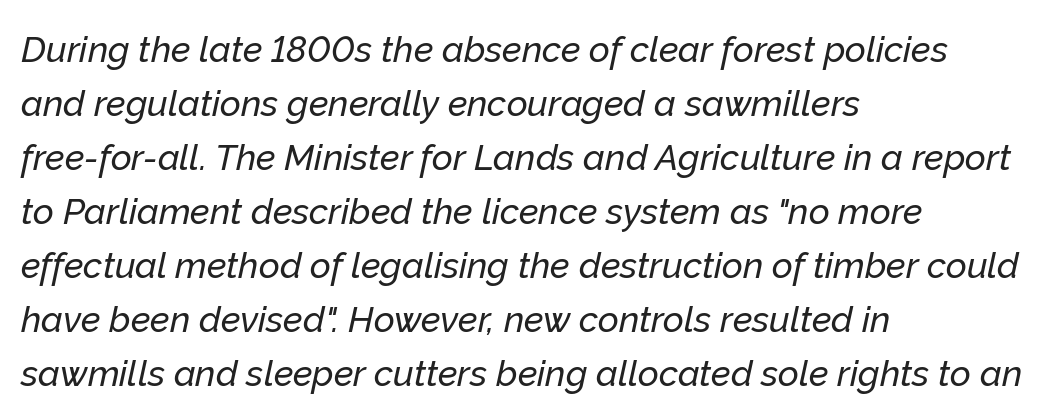
{"italic": "yes", "lean": "right", "slant_degrees": 12, "width": "normal", "stroke_contrast": "low", "x_height": "medium", "monospaced": "no", "underline": "no", "align": "left", "line_spacing": "normal", "line_spacing_ratio": 1.5, "letter_spacing": "normal", "letter_spacing_em": 0.0, "glyph_px": 36}
